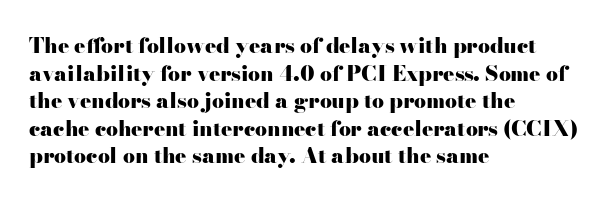
Q: Is the text bold? A: Yes.
Q: Is the text italic (slanted)? A: No, it is upright.
Q: Is the text underlined? A: No.
Q: How is the paragraph aligned? A: Left-aligned.
Q: Is the spacing between letters normal or unusually wide? A: Normal.
Q: Is the spacing between lines tight, normal or loose? A: Normal.
